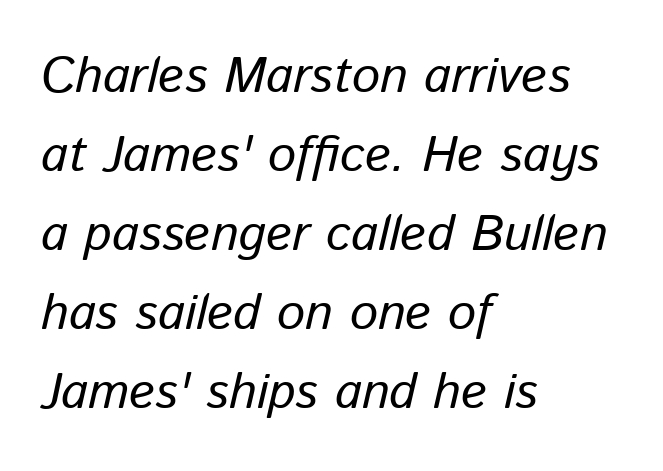
The image shows 50 px text type, italic (leaning right); set left-aligned, normal line spacing (1.58x), normal letter spacing, not underlined; low stroke contrast and a medium x-height.
